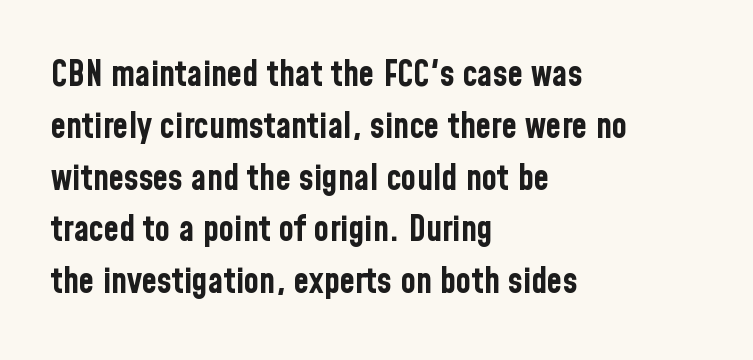
{"serif": "no", "italic": "no", "bold": "yes", "weight": "bold", "width": "condensed", "stroke_contrast": "low", "x_height": "medium", "monospaced": "no", "underline": "no", "align": "left", "line_spacing": "normal", "line_spacing_ratio": 1.48, "letter_spacing": "normal", "letter_spacing_em": 0.0, "glyph_px": 35}
